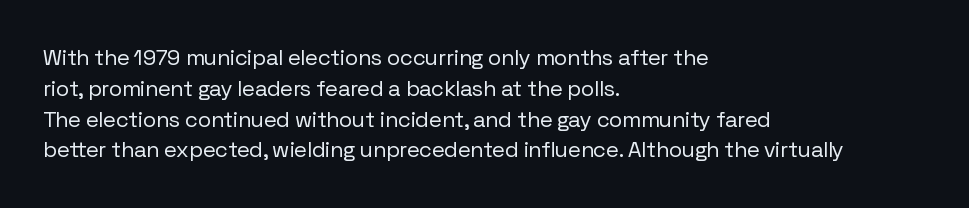
The image shows 22 px text type, upright; set left-aligned, normal line spacing (1.4x), normal letter spacing, not underlined.
